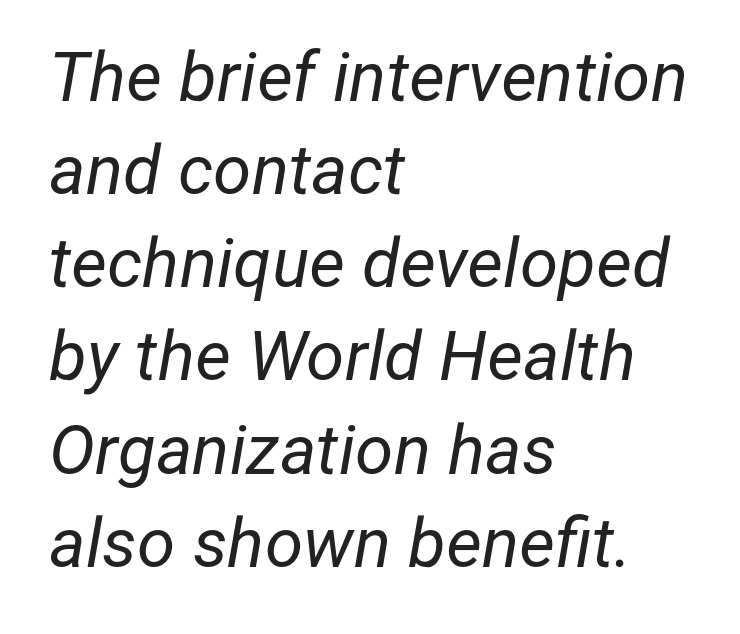
These glyphs show unthickened strokes, regular width or finer. Glance below the letters and you will spot only blank space. No extra tracking has been applied to these lines. Think of a printed novel: that variable character pitch is what you see here.
